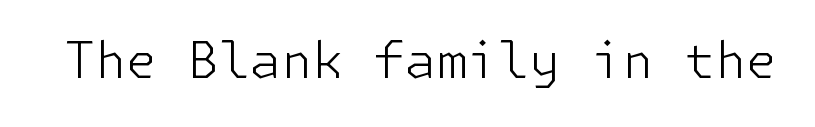
Q: Is the text bold? A: No.
Q: Is the text italic (slanted)? A: No, it is upright.
Q: Is the typeface a serif or a sans-serif typeface? A: Sans-serif.
Q: Is the text underlined? A: No.
Q: Is the spacing between letters normal or unusually wide? A: Normal.
Q: Width (condensed, normal, or wide)? A: Normal.
Q: Stroke contrast? A: Low.
Q: x-height? A: Medium.
